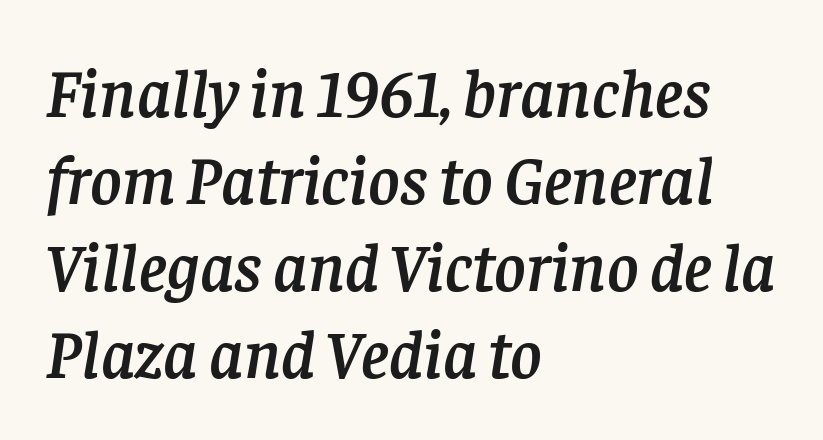
Q: Is the text italic (slanted)? A: Yes, it leans right by about 8 degrees.
Q: Is the typeface a serif or a sans-serif typeface? A: Serif.
Q: Is the text underlined? A: No.
Q: How is the paragraph aligned? A: Left-aligned.
Q: Is the spacing between letters normal or unusually wide? A: Normal.
Q: Is the spacing between lines tight, normal or loose? A: Normal.
Q: Width (condensed, normal, or wide)? A: Normal.
Q: Stroke contrast? A: Low.
Q: x-height? A: Large.
Q: Monospaced? A: No.
